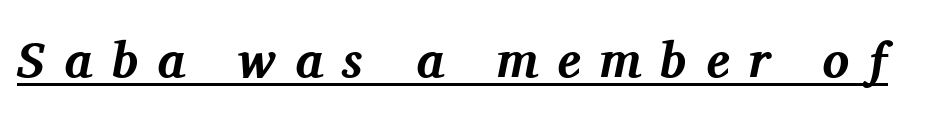
Q: Is the text bold? A: Yes.
Q: Is the text italic (slanted)? A: Yes, it leans right by about 11 degrees.
Q: Is the typeface a serif or a sans-serif typeface? A: Serif.
Q: Is the text underlined? A: Yes.
Q: Is the spacing between letters normal or unusually wide? A: Unusually wide.
Q: Width (condensed, normal, or wide)? A: Normal.
Q: Stroke contrast? A: Medium.
Q: x-height? A: Medium.
Q: Monospaced? A: No.
